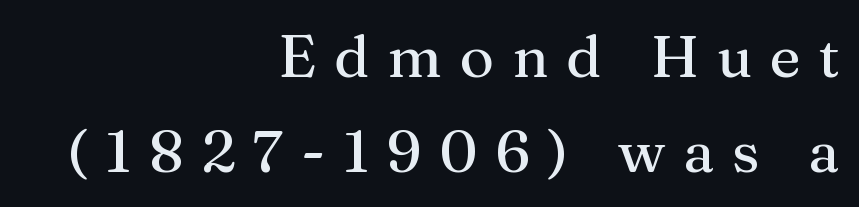
Unlike a clean sans, this face finishes its strokes with serifs. Compared with typical paragraphs, the rows here are spaced about the same. Lines of text with bare space underneath. This sample has the flowing, uneven cadence of proportional lettering. Typeset ragged left — the right edge is the straight one. You can tell it's not italic because the verticals are truly vertical.
